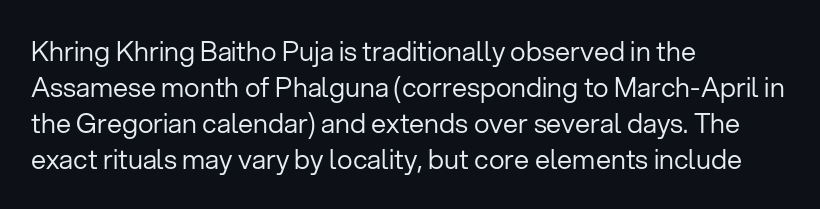
A clean baseline with only descenders dipping below it. The letters stand upright; this is a roman face. The letterforms sit shoulder to shoulder at normal distance. The compositor pushed each line to the left boundary.
